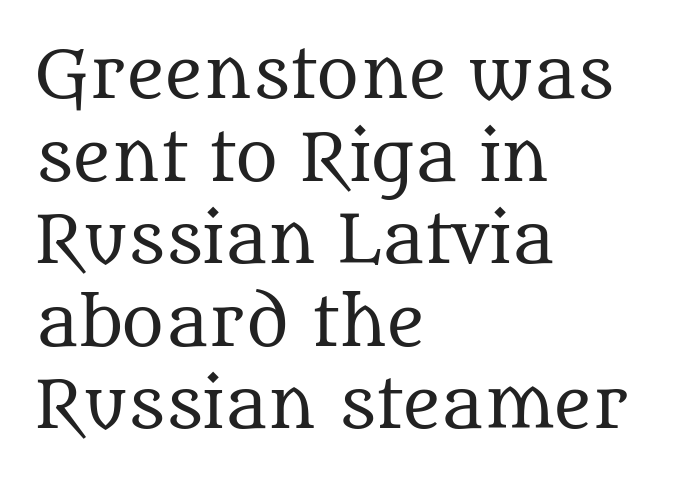
Does extra space separate the letters? No, they use regular spacing. Each new line begins a customary step beneath the previous one. Old-style or modern, the face here clearly has serifs. This rendering uses left alignment, leaving the right contour irregular. The letters stand upright; this is a roman face. These lines are rendered in a variable-pitch font.
